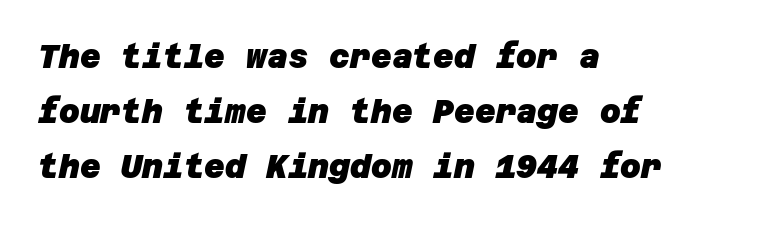
Q: Is the text bold? A: Yes.
Q: Is the typeface a serif or a sans-serif typeface? A: Sans-serif.
Q: Is the text underlined? A: No.
Q: How is the paragraph aligned? A: Left-aligned.
Q: Is the spacing between letters normal or unusually wide? A: Normal.
Q: Width (condensed, normal, or wide)? A: Normal.
Q: Stroke contrast? A: Low.
Q: x-height? A: Large.
